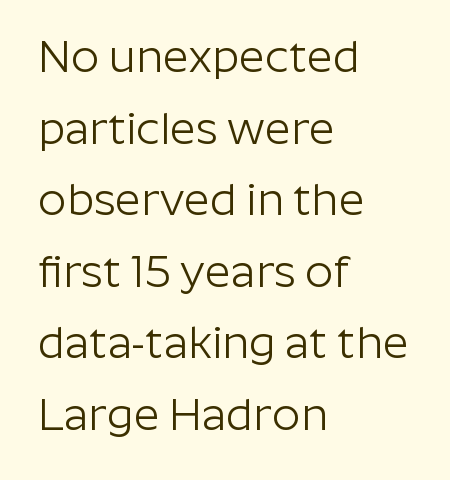
The image shows 45 px light sans-serif type, upright; set left-aligned, normal line spacing (1.59x), normal letter spacing, not underlined; low stroke contrast and a medium x-height.
